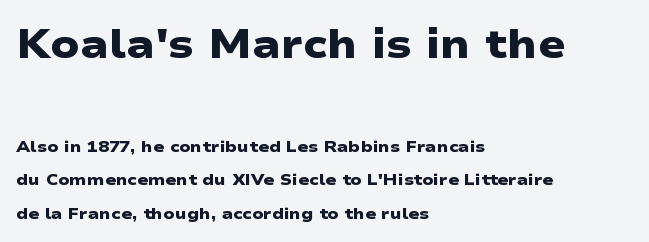
The image shows 41 px heavy, wide sans-serif type; set left-aligned, loose line spacing (2.1x), normal letter spacing, not underlined; the first (top) block is 2.56x larger; low stroke contrast and a medium x-height.
